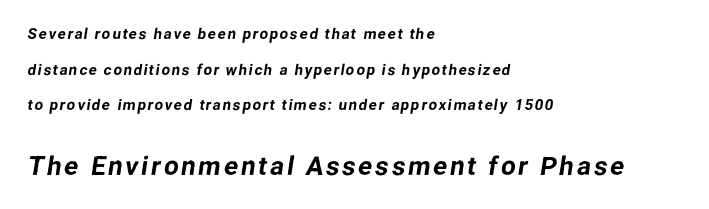
The image shows 26 px text type; set left-aligned, loose line spacing (2.38x), not underlined; the second (bottom) block is 1.73x larger.
